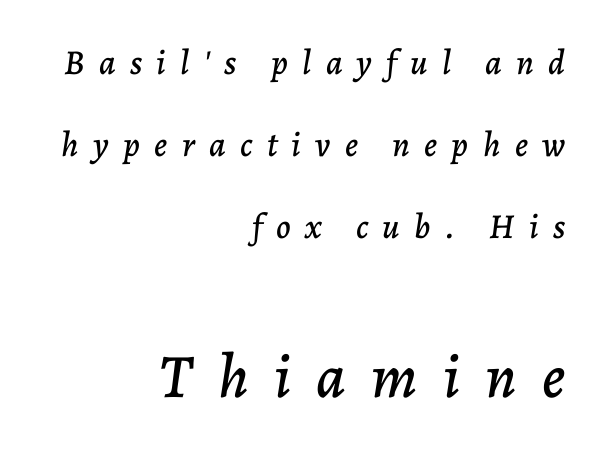
Q: Is the text italic (slanted)? A: Yes, it leans right by about 7 degrees.
Q: Is the text underlined? A: No.
Q: How is the paragraph aligned? A: Right-aligned.
Q: Is the spacing between letters normal or unusually wide? A: Unusually wide.
Q: Is the spacing between lines tight, normal or loose? A: Loose.
Q: Which block of text is set in a larger size, the first (top) or the second (bottom)? A: The second (bottom) one.
Q: Width (condensed, normal, or wide)? A: Normal.
Q: Stroke contrast? A: Low.
Q: x-height? A: Medium.
Q: Monospaced? A: No.
